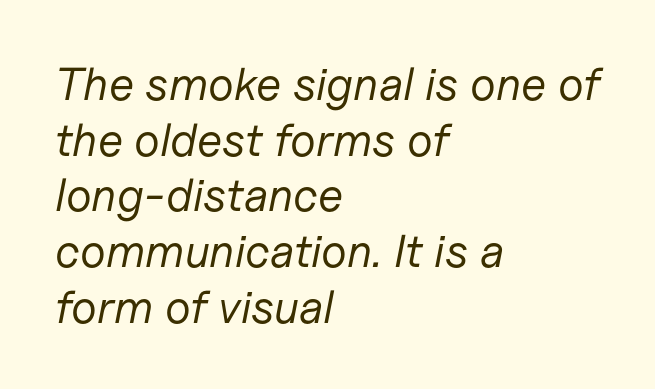
Q: Is the text bold? A: No.
Q: Is the text italic (slanted)? A: Yes, it leans right by about 11 degrees.
Q: Is the text underlined? A: No.
Q: How is the paragraph aligned? A: Left-aligned.
Q: Is the spacing between letters normal or unusually wide? A: Normal.
Q: Width (condensed, normal, or wide)? A: Normal.
Q: Stroke contrast? A: Low.
Q: x-height? A: Medium.
Q: Monospaced? A: No.
